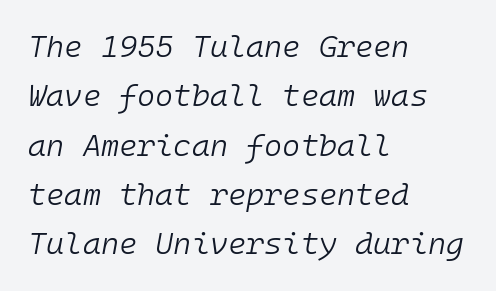
The image shows 31 px light type, italic (leaning right), monospaced; set left-aligned, normal line spacing (1.59x), normal letter spacing, not underlined; low stroke contrast and a medium x-height.
